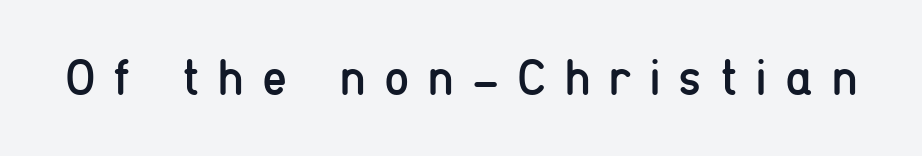
{"serif": "no", "italic": "no", "bold": "no", "weight": "regular", "width": "condensed", "stroke_contrast": "low", "x_height": "medium", "monospaced": "no", "underline": "no", "letter_spacing": "wide", "letter_spacing_em": 0.36, "glyph_px": 51}
